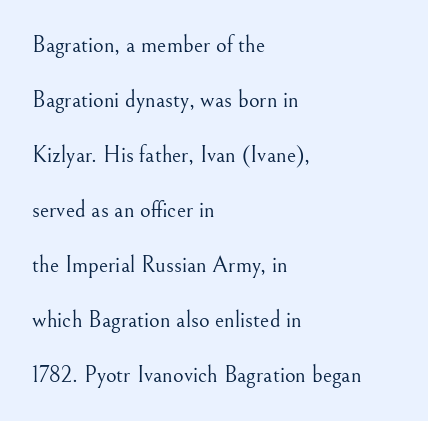
Descenders are the only things crossing below the line. Vertical stems look standard width or narrower in stroke. The lines in this sample share a left origin and differ only in where they stop. Posture: straight, roman, zero tilt. Whoever set this chose breathing room over compactness in the vertical rhythm.
